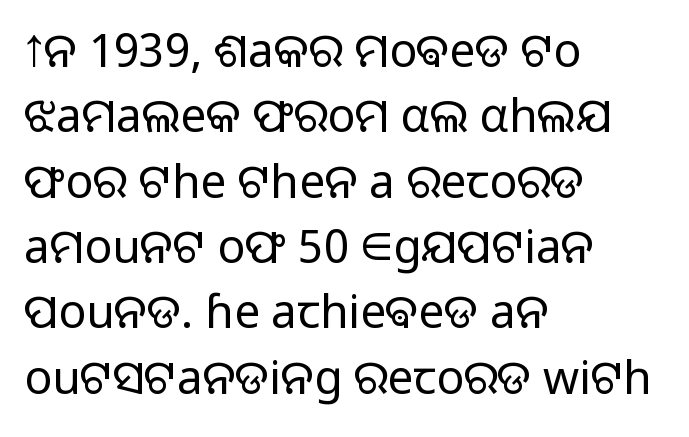
Q: Is the text bold? A: No.
Q: Is the text italic (slanted)? A: No, it is upright.
Q: Is the typeface a serif or a sans-serif typeface? A: Sans-serif.
Q: Is the text underlined? A: No.
Q: How is the paragraph aligned? A: Left-aligned.
Q: Is the spacing between letters normal or unusually wide? A: Normal.
Q: Is the spacing between lines tight, normal or loose? A: Normal.
Q: Width (condensed, normal, or wide)? A: Normal.
Q: Stroke contrast? A: Low.
Q: x-height? A: Medium.
Q: Monospaced? A: No.
